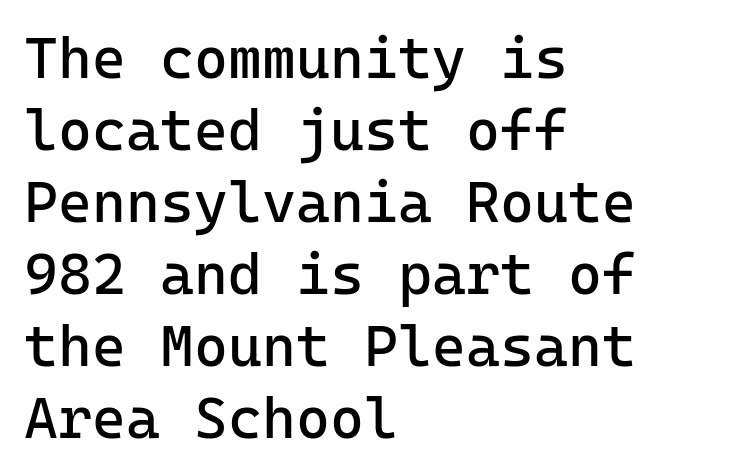
The image shows 58 px regular-weight sans-serif type, upright, monospaced; set left-aligned, line spacing 1.24x, normal letter spacing, not underlined; low stroke contrast and a medium x-height.
